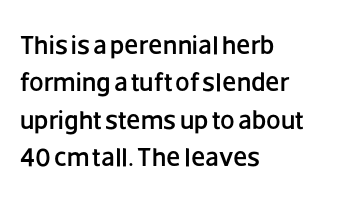
The image shows 26 px text type, upright; set left-aligned, normal line spacing (1.44x), normal letter spacing, not underlined.
